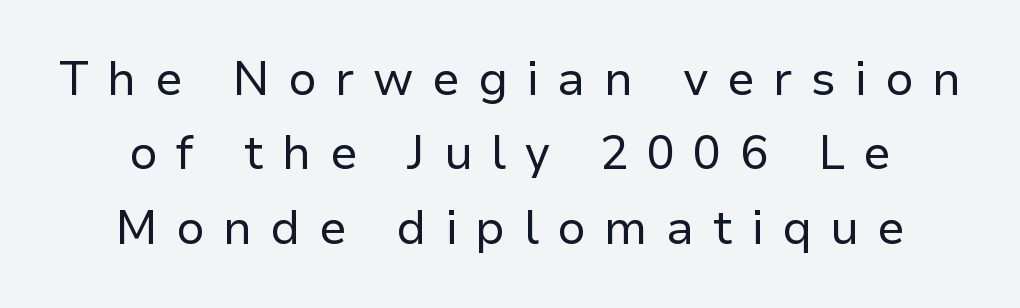
The image shows 47 px regular-weight sans-serif type, upright; set normal line spacing (1.58x), unusually wide letter spacing (+0.39 em), not underlined; low stroke contrast and a medium x-height.
